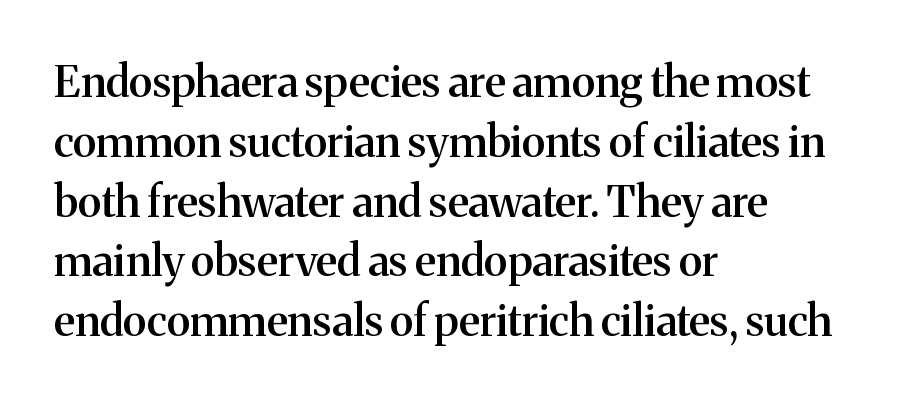
Regarding serifs, this sample has them. There is no visible air inserted between adjacent glyphs. Is the block centered? No — it sits flush against the left margin. Lines of text with bare space underneath. The passage shown stacks its lines at a standard gap.
